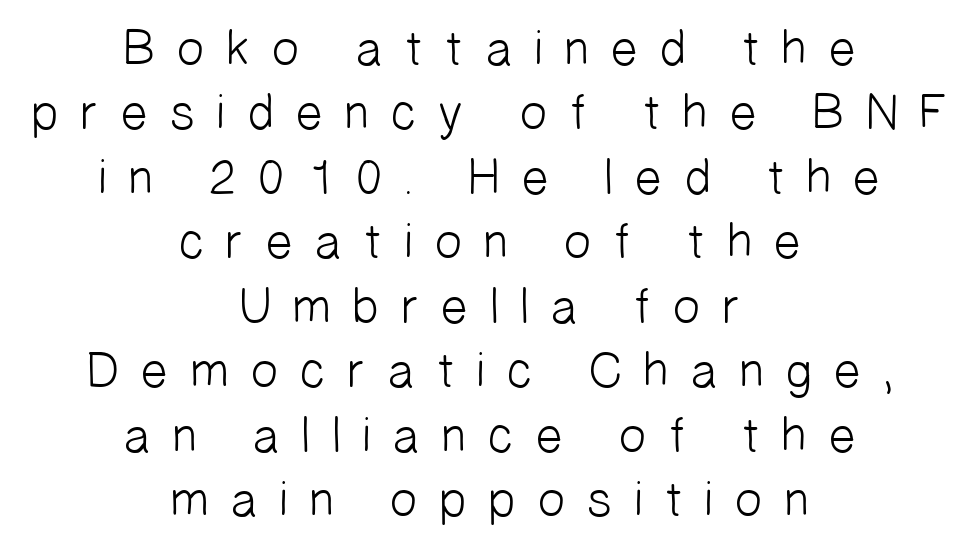
{"serif": "no", "bold": "no", "weight": "light", "width": "normal", "stroke_contrast": "low", "x_height": "medium", "monospaced": "no", "underline": "no", "align": "center", "line_spacing": "normal", "line_spacing_ratio": 1.29, "letter_spacing": "wide", "letter_spacing_em": 0.38, "glyph_px": 50}
